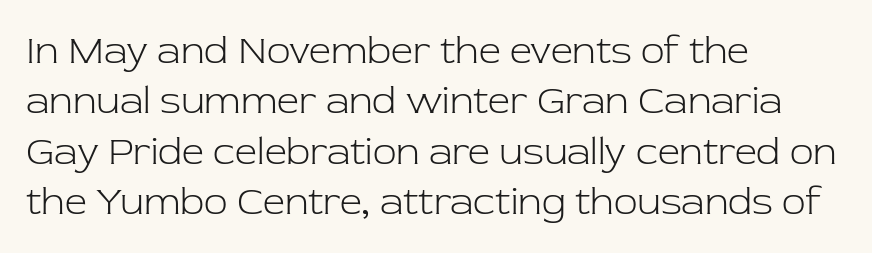
{"serif": "yes", "italic": "no", "bold": "no", "weight": "light", "width": "normal", "stroke_contrast": "low", "x_height": "medium", "monospaced": "no", "underline": "no", "align": "left", "line_spacing": "normal", "line_spacing_ratio": 1.29, "letter_spacing": "normal", "letter_spacing_em": 0.0, "glyph_px": 39}
